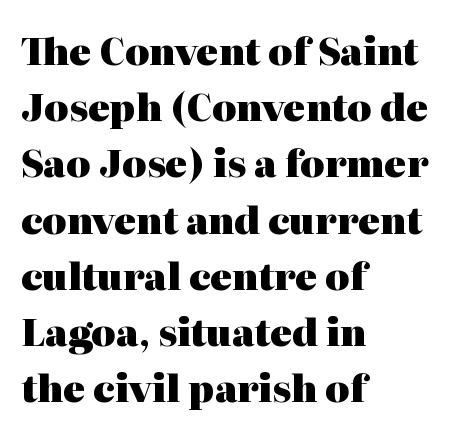
Q: Is the text bold? A: Yes.
Q: Is the text italic (slanted)? A: No, it is upright.
Q: Is the typeface a serif or a sans-serif typeface? A: Serif.
Q: Is the text underlined? A: No.
Q: How is the paragraph aligned? A: Left-aligned.
Q: Is the spacing between letters normal or unusually wide? A: Normal.
Q: Is the spacing between lines tight, normal or loose? A: Normal.
Q: Width (condensed, normal, or wide)? A: Normal.
Q: Stroke contrast? A: High.
Q: x-height? A: Medium.
Q: Monospaced? A: No.
